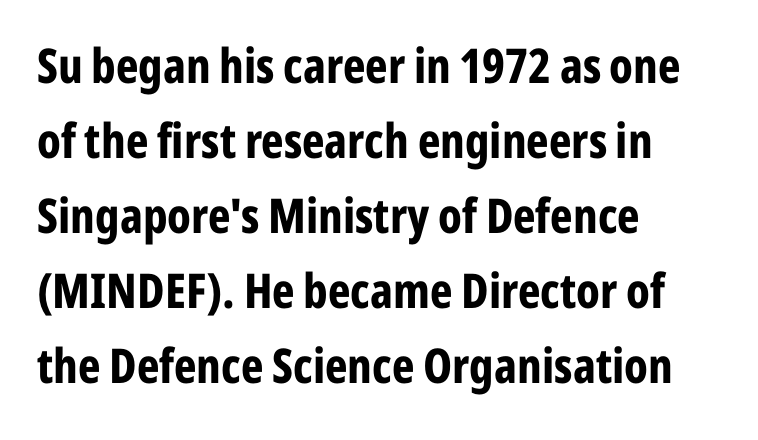
Thick stems and heavy bowls — unmistakably bold. Plain, unruled lines of type. The letters sit at their default tracking, neither squeezed nor spread. A classic flush-left, rag-right setting is used for this passage. Varying glyph widths throughout — classic text-font behaviour.
